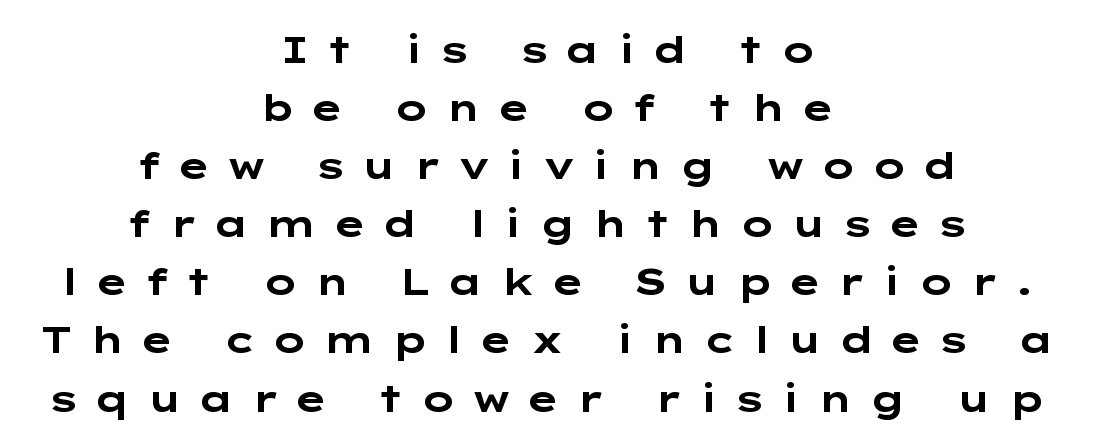
{"serif": "no", "italic": "no", "bold": "yes", "weight": "bold", "width": "wide", "stroke_contrast": "low", "x_height": "medium", "underline": "no", "align": "center", "line_spacing": "normal", "line_spacing_ratio": 1.57, "letter_spacing": "wide", "letter_spacing_em": 0.39, "glyph_px": 37}
